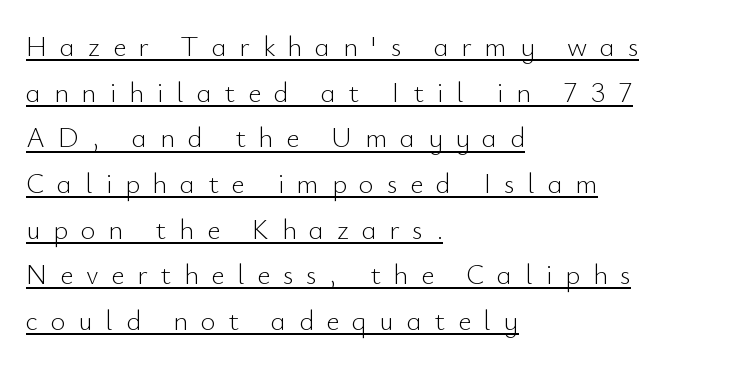
Glance below the letters and you will spot a drawn line. Is the block centered? No — it sits flush against the left margin. Is this a heavy cut? Hardly; it is regular or lighter. You can tell it's not italic because the verticals are truly vertical.
